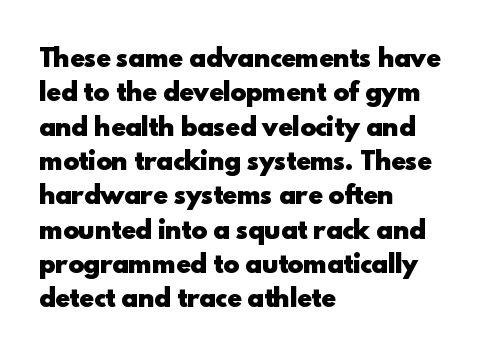
{"italic": "no", "bold": "yes", "underline": "no", "align": "left", "line_spacing": "normal", "line_spacing_ratio": 1.43, "letter_spacing": "normal", "letter_spacing_em": 0.0, "glyph_px": 24}
